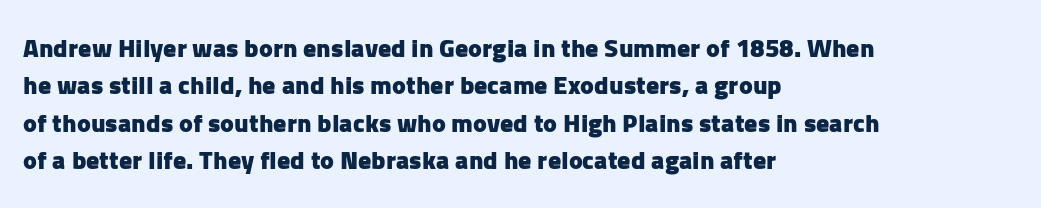
The image shows 26 px bold type, upright; set left-aligned, normal line spacing (1.44x), normal letter spacing, not underlined.
